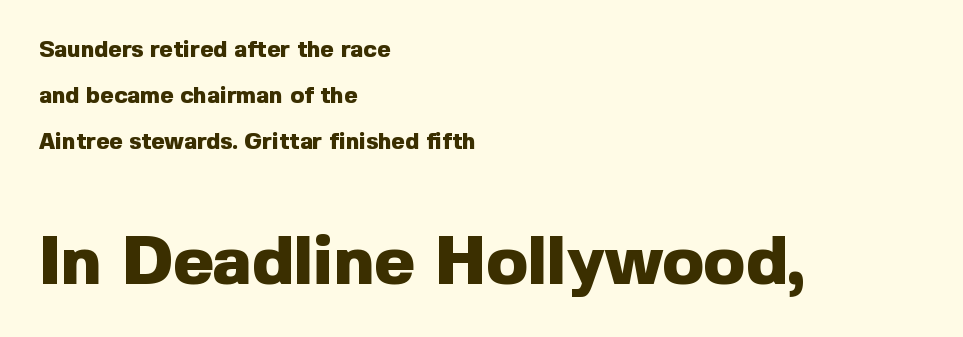
{"serif": "no", "italic": "no", "bold": "yes", "weight": "heavy", "width": "normal", "x_height": "medium", "monospaced": "no", "underline": "no", "align": "left", "line_spacing": "loose", "line_spacing_ratio": 1.99, "letter_spacing": "normal", "letter_spacing_em": 0.0, "larger_block": "second", "size_ratio": 3.0, "glyph_px": 69}
